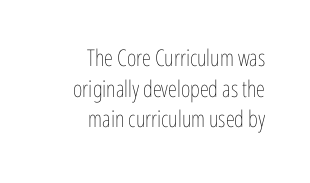
A clean baseline with only descenders dipping below it. The passage shown has conventional tracking throughout. The text block is weighted toward the right margin, trailing off unevenly leftward. What's the leading like? Ordinary, nothing unusual. Does the lettering tilt? It doesn't — this is upright. Weight: in the light-to-regular range.
